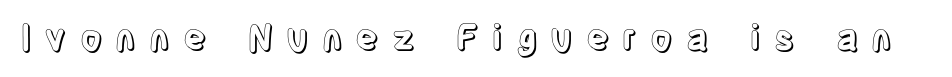
{"italic": "no", "width": "condensed", "x_height": "large", "monospaced": "no", "underline": "no", "letter_spacing": "wide", "letter_spacing_em": 0.36, "glyph_px": 35}
